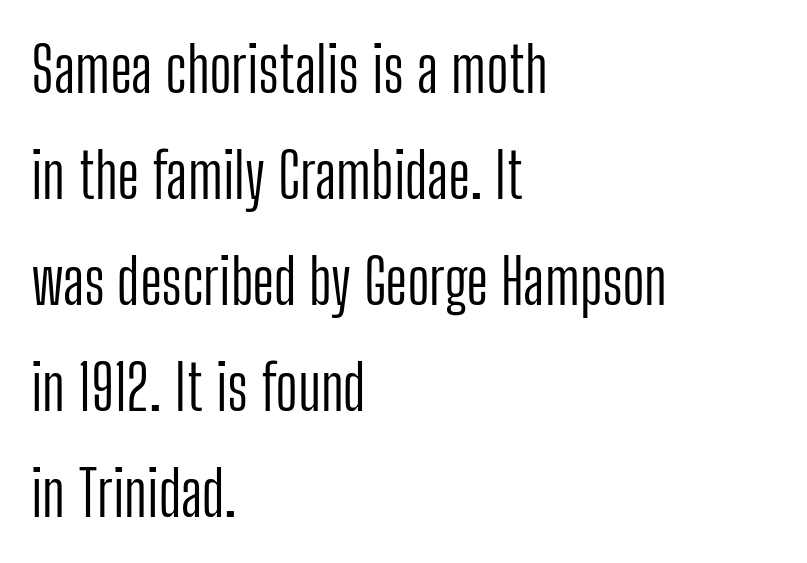
{"serif": "no", "italic": "no", "bold": "no", "weight": "light", "width": "condensed", "stroke_contrast": "low", "x_height": "medium", "monospaced": "no", "underline": "no", "align": "left", "line_spacing_ratio": 1.71, "letter_spacing": "normal", "letter_spacing_em": 0.0, "glyph_px": 62}
